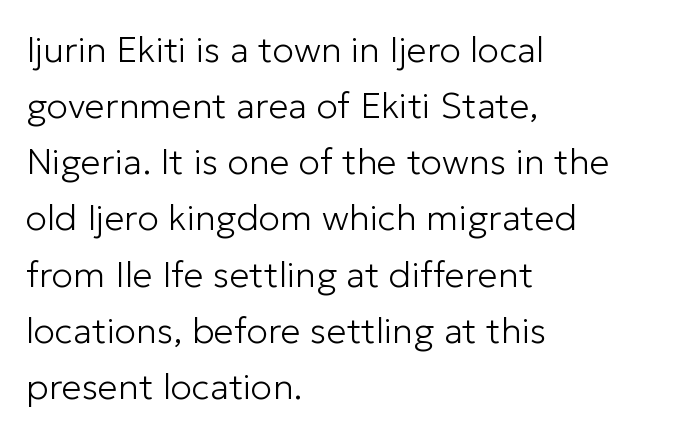
Q: Is the text bold? A: No.
Q: Is the text italic (slanted)? A: No, it is upright.
Q: Is the typeface a serif or a sans-serif typeface? A: Sans-serif.
Q: Is the text underlined? A: No.
Q: How is the paragraph aligned? A: Left-aligned.
Q: Is the spacing between letters normal or unusually wide? A: Normal.
Q: Is the spacing between lines tight, normal or loose? A: Normal.
Q: Width (condensed, normal, or wide)? A: Normal.
Q: Stroke contrast? A: Low.
Q: x-height? A: Medium.
Q: Monospaced? A: No.
